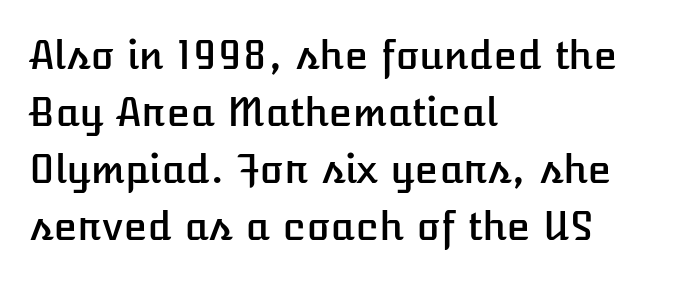
The image shows 39 px text type, upright; set left-aligned, normal line spacing (1.46x), normal letter spacing, not underlined; low stroke contrast and a medium x-height.
